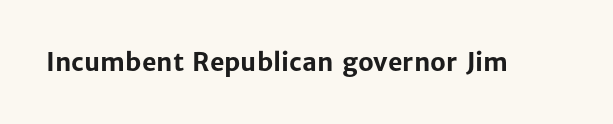
The image shows 25 px bold type, upright; set normal letter spacing, not underlined.
